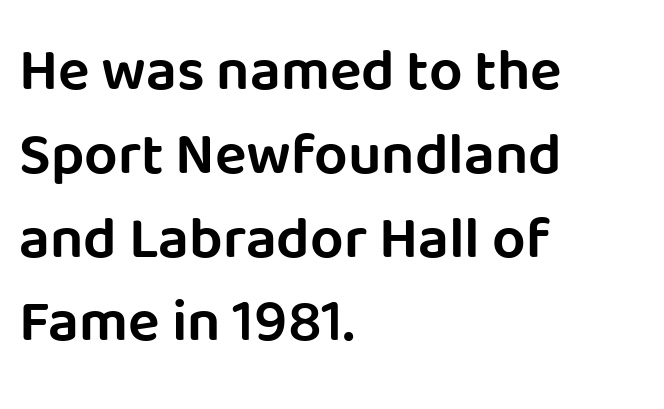
The image shows 59 px sans-serif type, upright; set left-aligned, normal line spacing (1.42x), normal letter spacing, not underlined; low stroke contrast and a large x-height.
